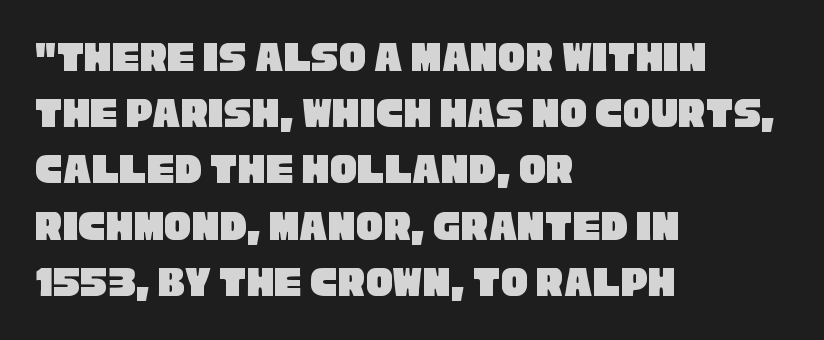
Q: Is the typeface a serif or a sans-serif typeface? A: Sans-serif.
Q: Is the text underlined? A: No.
Q: How is the paragraph aligned? A: Left-aligned.
Q: Is the spacing between letters normal or unusually wide? A: Normal.
Q: Is the spacing between lines tight, normal or loose? A: Normal.
Q: Width (condensed, normal, or wide)? A: Condensed.
Q: Stroke contrast? A: Low.
Q: x-height? A: Large.
Q: Monospaced? A: No.
